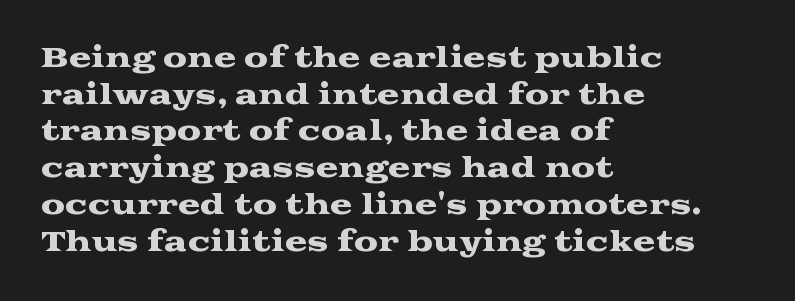
{"italic": "no", "underline": "no", "align": "left", "line_spacing": "normal", "line_spacing_ratio": 1.36, "letter_spacing": "normal", "letter_spacing_em": 0.0, "glyph_px": 27}
